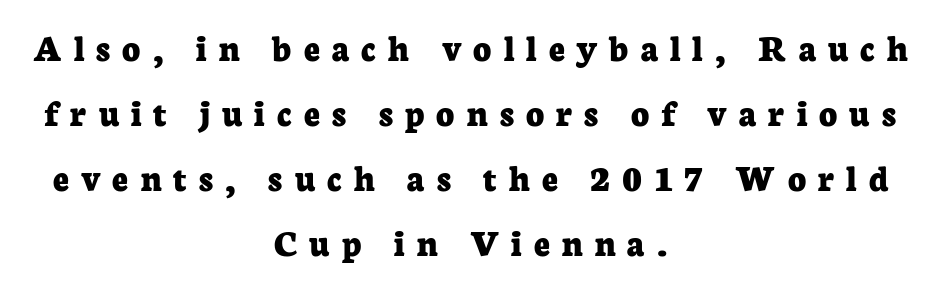
{"serif": "yes", "italic": "no", "bold": "yes", "weight": "bold", "width": "normal", "stroke_contrast": "low", "x_height": "medium", "monospaced": "no", "underline": "no", "align": "center", "line_spacing": "normal", "line_spacing_ratio": 1.67, "letter_spacing": "wide", "letter_spacing_em": 0.31, "glyph_px": 39}
